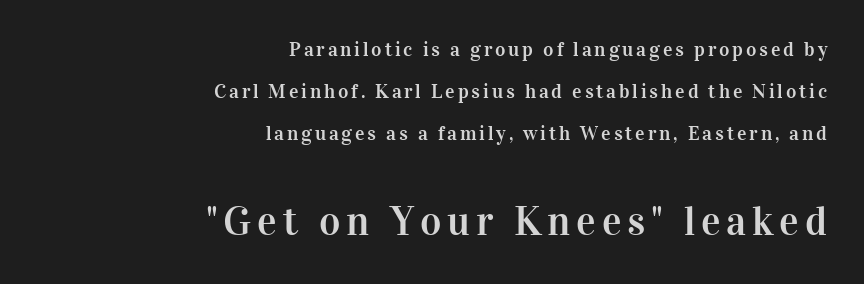
A serif font was chosen for this passage. Visually the block forms a straight wall on the right and a jagged coastline on the left. Looks like regular typesetting: each glyph gets only the width it needs. The lettering stays uniformly vertical, giving the passage a roman look.
